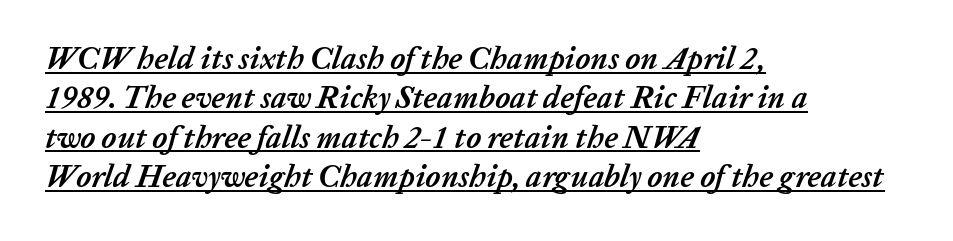
Q: Is the text bold? A: Yes.
Q: Is the text italic (slanted)? A: Yes, it leans right by about 20 degrees.
Q: Is the text underlined? A: Yes.
Q: How is the paragraph aligned? A: Left-aligned.
Q: Is the spacing between letters normal or unusually wide? A: Normal.
Q: Is the spacing between lines tight, normal or loose? A: Normal.
Q: Width (condensed, normal, or wide)? A: Normal.
Q: Stroke contrast? A: Low.
Q: x-height? A: Medium.
Q: Monospaced? A: No.
